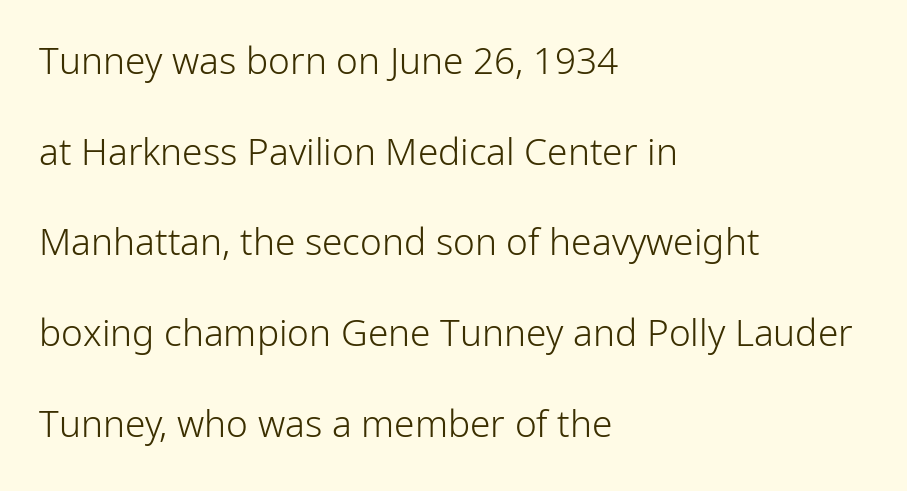
{"serif": "no", "italic": "no", "bold": "no", "weight": "light", "width": "normal", "stroke_contrast": "low", "x_height": "medium", "monospaced": "no", "underline": "no", "align": "left", "line_spacing": "loose", "line_spacing_ratio": 2.45, "letter_spacing": "normal", "letter_spacing_em": 0.0, "glyph_px": 37}
